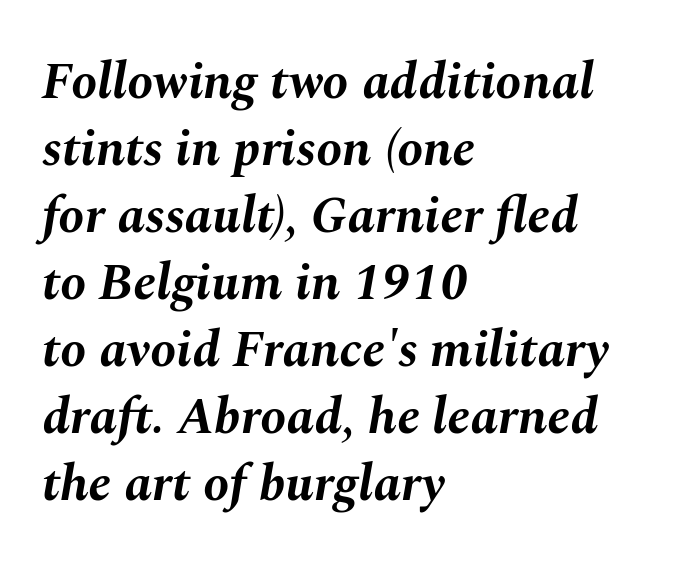
The image shows 52 px bold type, italic (leaning right); set left-aligned, normal line spacing (1.29x), normal letter spacing, not underlined; medium stroke contrast and a medium x-height.
